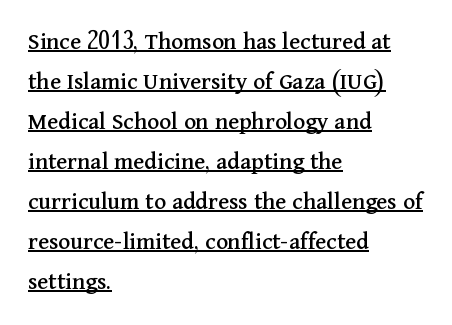
The image shows 25 px text type, upright; set left-aligned, normal line spacing (1.6x), normal letter spacing, underlined.
